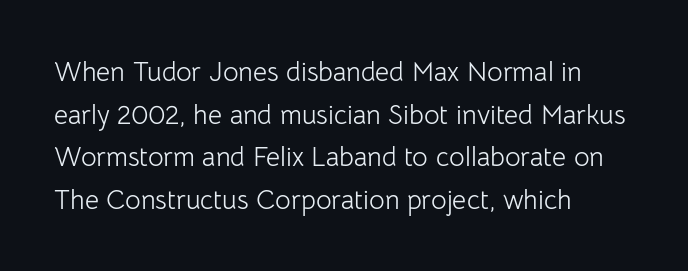
The image shows 27 px text type, upright; set left-aligned, normal line spacing (1.58x), normal letter spacing, not underlined.
